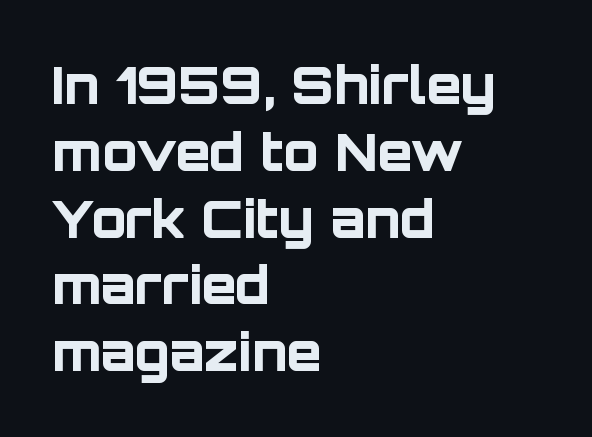
The passage shown stacks its lines at a standard gap. Look at the tracking — it's just the regular setting, nothing added. Bare-footed words on every line. Varying glyph widths throughout — classic text-font behaviour. The letters carry no serifs — their stems end cleanly without finishing strokes. A dark, heavy texture on the line: the type is bold.
